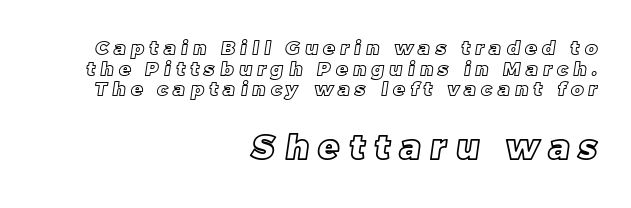
{"width": "normal", "x_height": "large", "monospaced": "no", "underline": "no", "align": "right", "line_spacing": "tight", "line_spacing_ratio": 1.09, "letter_spacing": "wide", "letter_spacing_em": 0.29, "larger_block": "second", "size_ratio": 1.79, "glyph_px": 34}
